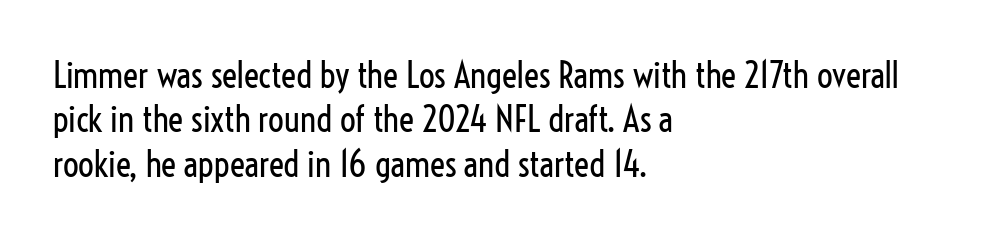
Q: Is the text bold? A: No.
Q: Is the text italic (slanted)? A: No, it is upright.
Q: Is the typeface a serif or a sans-serif typeface? A: Sans-serif.
Q: Is the text underlined? A: No.
Q: How is the paragraph aligned? A: Left-aligned.
Q: Is the spacing between letters normal or unusually wide? A: Normal.
Q: Is the spacing between lines tight, normal or loose? A: Normal.
Q: Width (condensed, normal, or wide)? A: Condensed.
Q: Stroke contrast? A: Low.
Q: x-height? A: Medium.
Q: Monospaced? A: No.
